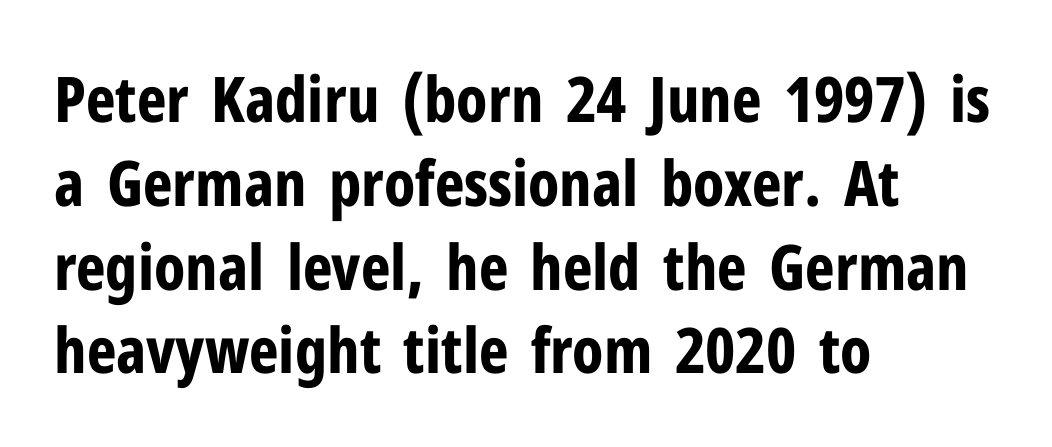
Chunky letters — that's bold for sure. Compared with typical paragraphs, the rows here are spaced about the same. This sample has the flowing, uneven cadence of proportional lettering. This sample uses a sans-serif face.
